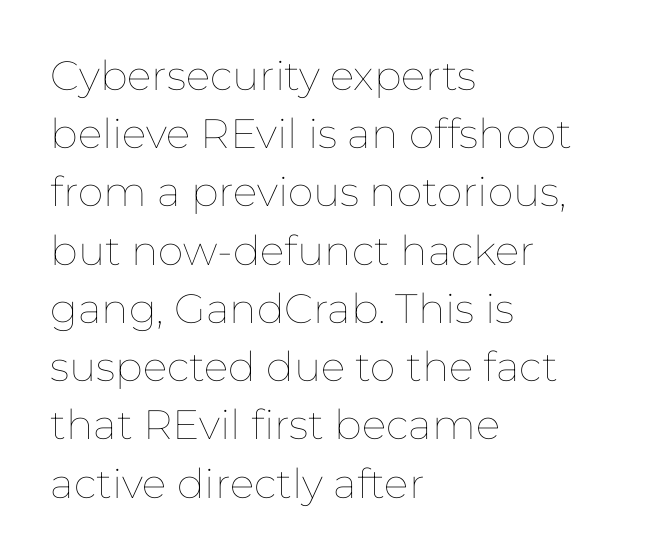
The image shows 41 px thin type, upright; set left-aligned, normal line spacing (1.42x), normal letter spacing, not underlined; low stroke contrast and a medium x-height.
